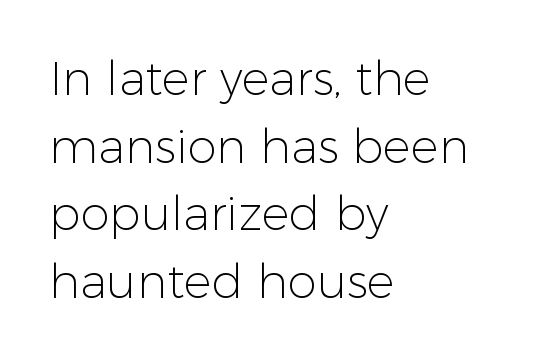
In terms of posture, this sample is upright. Teacher's note: observe the even left margin — that is flush-left alignment. Descenders are the only things crossing below the line. The rendering uses natural spacing where letterforms have individual widths. Stroke terminals: plain, sans-serif. A normal amount of white space separates one row of letters from the next.
